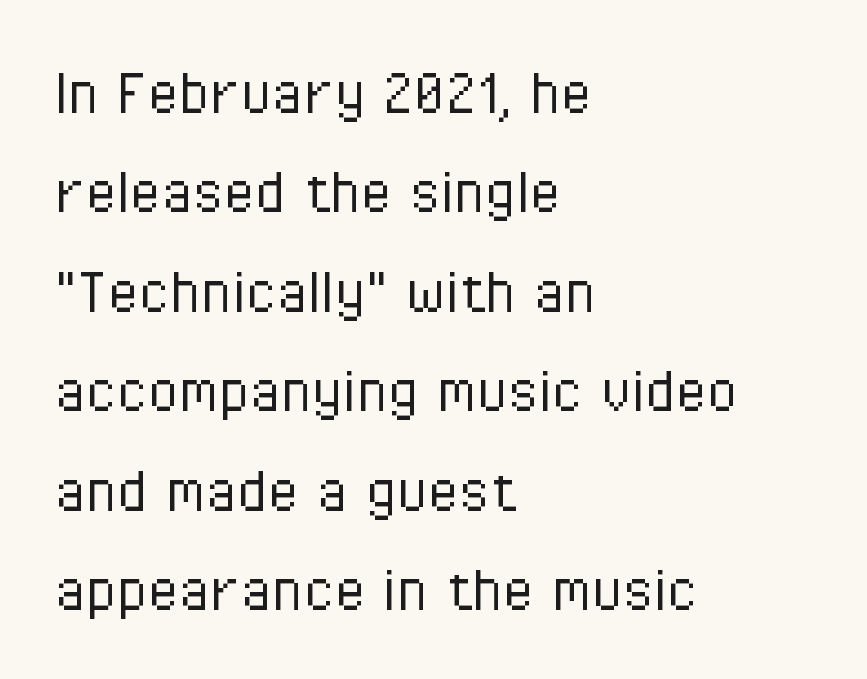
{"serif": "no", "italic": "no", "bold": "no", "weight": "light", "width": "condensed", "stroke_contrast": "low", "x_height": "medium", "monospaced": "no", "underline": "no", "align": "left", "line_spacing": "normal", "line_spacing_ratio": 1.4, "letter_spacing": "normal", "letter_spacing_em": 0.0, "glyph_px": 71}
